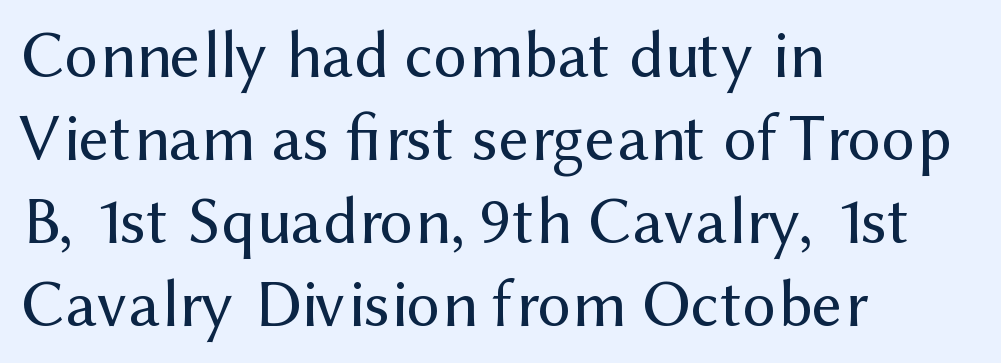
Classification — sans serif. Is the letter spacing exaggerated? No — it looks like the ordinary default. The font is comparable to plain body text, perhaps lighter. Each row of text sits above clean, open space. The typesetter chose a ragged-right arrangement here. Posture: upright roman.
